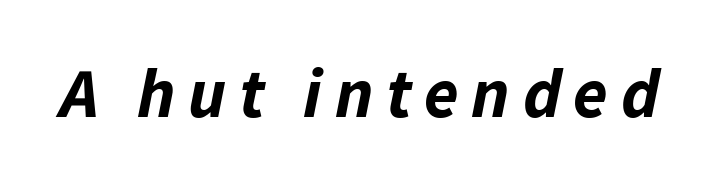
The gap between lines stays unmarked. Looks like regular typesetting: each glyph gets only the width it needs. On the weight axis this lands at bold, roughly 700. Is the type slanted? Yes — the strokes lean at a clear angle.
